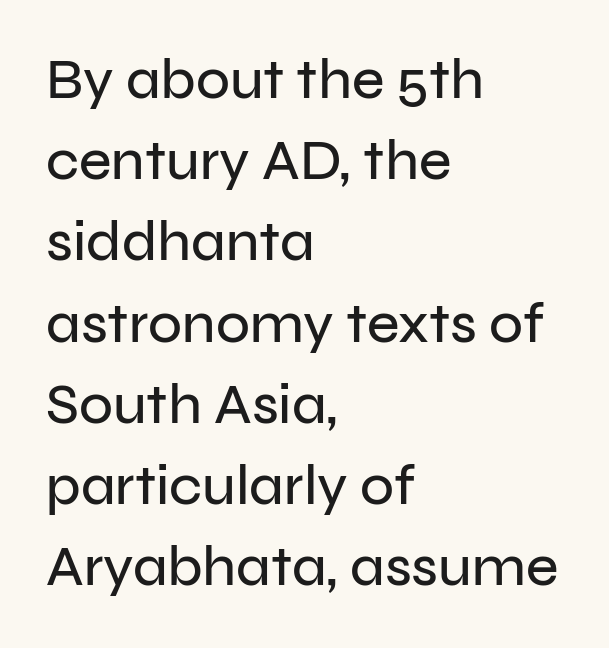
The image shows 56 px sans-serif type, upright; set left-aligned, normal line spacing (1.45x), normal letter spacing, not underlined; low stroke contrast and a medium x-height.
